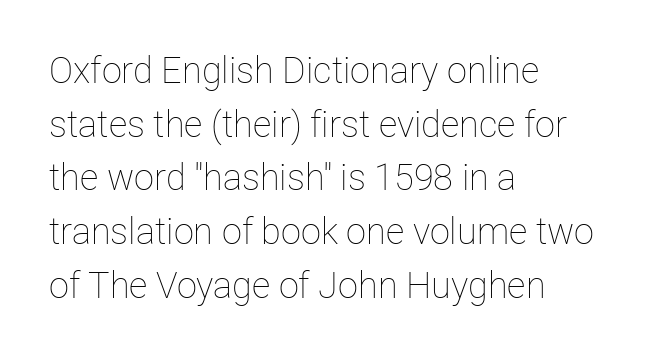
The image shows 36 px thin type, upright; set left-aligned, normal line spacing (1.49x), normal letter spacing, not underlined; low stroke contrast and a medium x-height.
